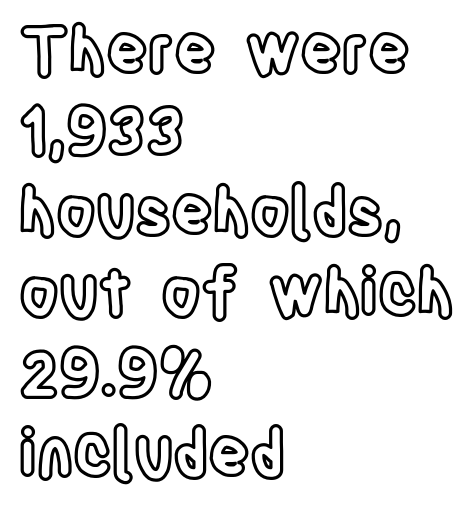
{"italic": "no", "width": "condensed", "x_height": "large", "monospaced": "no", "underline": "no", "align": "left", "line_spacing": "normal", "line_spacing_ratio": 1.26, "letter_spacing": "normal", "letter_spacing_em": 0.0, "glyph_px": 64}
